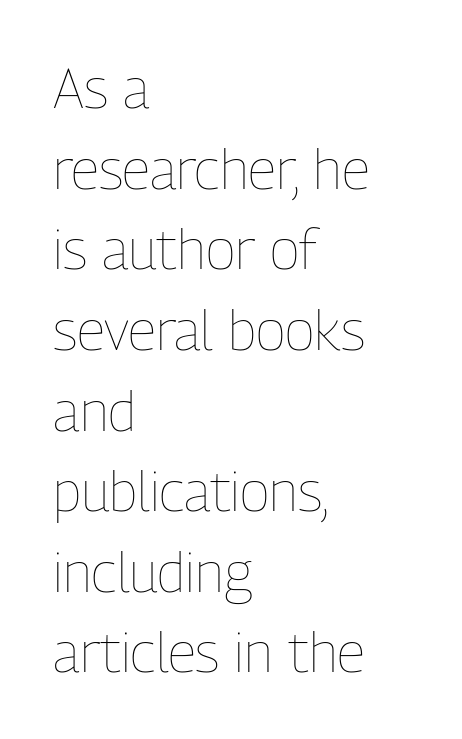
{"italic": "no", "bold": "no", "weight": "thin", "width": "condensed", "stroke_contrast": "low", "x_height": "medium", "monospaced": "no", "underline": "no", "align": "left", "line_spacing": "normal", "line_spacing_ratio": 1.44, "letter_spacing": "normal", "letter_spacing_em": 0.0, "glyph_px": 56}
